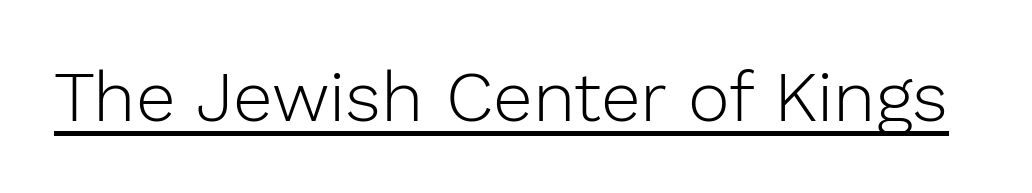
{"serif": "no", "italic": "no", "bold": "no", "weight": "light", "width": "normal", "stroke_contrast": "low", "x_height": "medium", "monospaced": "no", "underline": "yes", "letter_spacing": "normal", "letter_spacing_em": 0.0, "glyph_px": 71}
